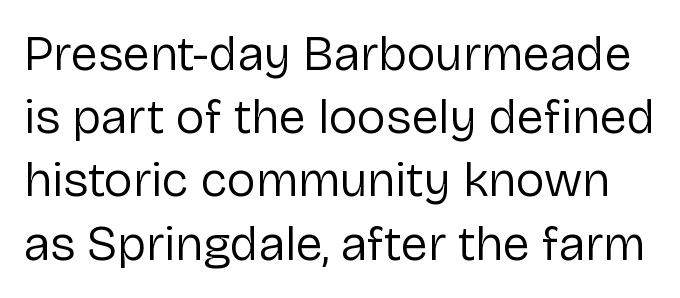
{"serif": "no", "italic": "no", "bold": "no", "weight": "regular", "width": "normal", "stroke_contrast": "low", "x_height": "medium", "monospaced": "no", "underline": "no", "line_spacing": "normal", "line_spacing_ratio": 1.29, "letter_spacing": "normal", "letter_spacing_em": 0.0, "glyph_px": 49}
